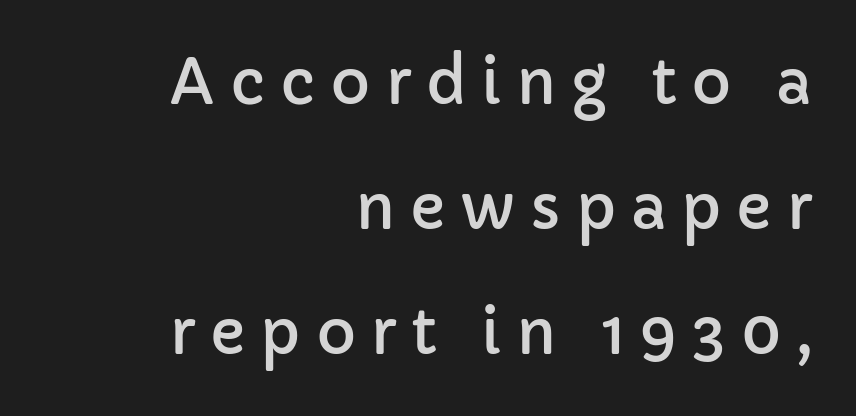
Q: Is the text italic (slanted)? A: No, it is upright.
Q: Is the typeface a serif or a sans-serif typeface? A: Sans-serif.
Q: Is the text underlined? A: No.
Q: How is the paragraph aligned? A: Right-aligned.
Q: Is the spacing between letters normal or unusually wide? A: Unusually wide.
Q: Is the spacing between lines tight, normal or loose? A: Loose.
Q: Width (condensed, normal, or wide)? A: Normal.
Q: Stroke contrast? A: Low.
Q: x-height? A: Medium.
Q: Monospaced? A: No.
